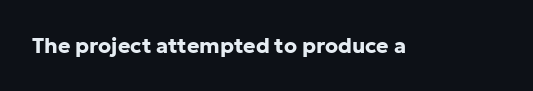
The letterforms sit shoulder to shoulder at normal distance. These lines were composed using upright roman letters. Check the space under the baseline: it is left empty. The sample has been set heavy, in full bold.
